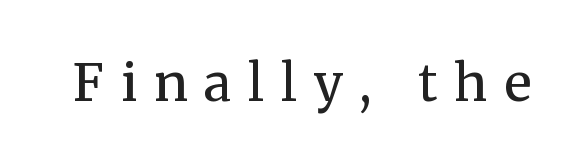
The image shows 51 px regular-weight serif type, upright; set unusually wide letter spacing (+0.33 em), not underlined; medium stroke contrast and a medium x-height.
